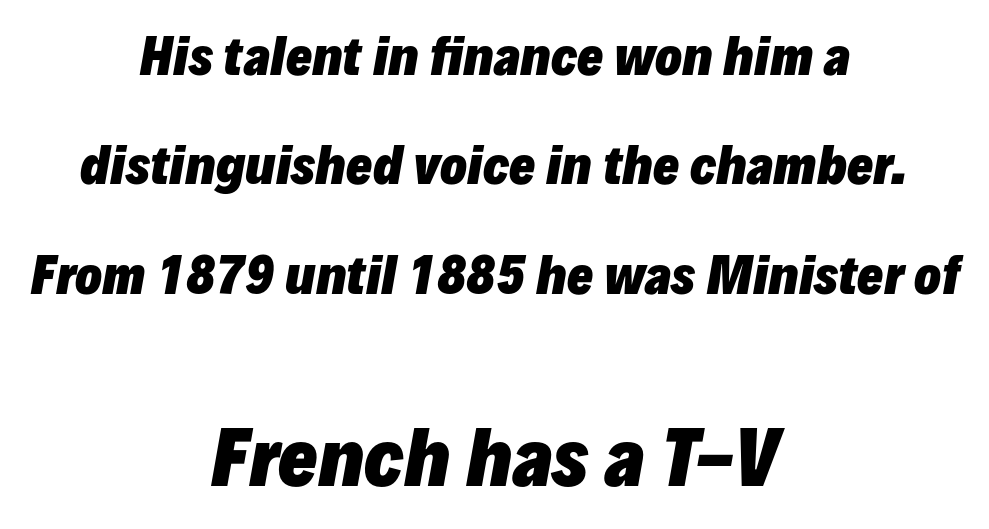
The block of text is sparse from top to bottom, with ample space between rows. Notice how the stems are inclined rather than vertical — that's the hallmark of italics. Visually, the bottom section dominates because its glyphs are scaled up. Stroke thickness is high; the sample reads as a true bold. Clear beneath every line of the passage. Words appear dense and cohesive because spacing is normal.
